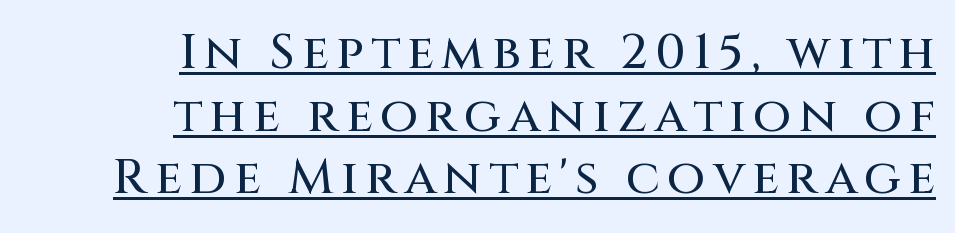
{"serif": "no", "italic": "no", "width": "normal", "stroke_contrast": "medium", "x_height": "large", "monospaced": "no", "underline": "yes", "align": "right", "line_spacing": "normal", "line_spacing_ratio": 1.28, "glyph_px": 49}
